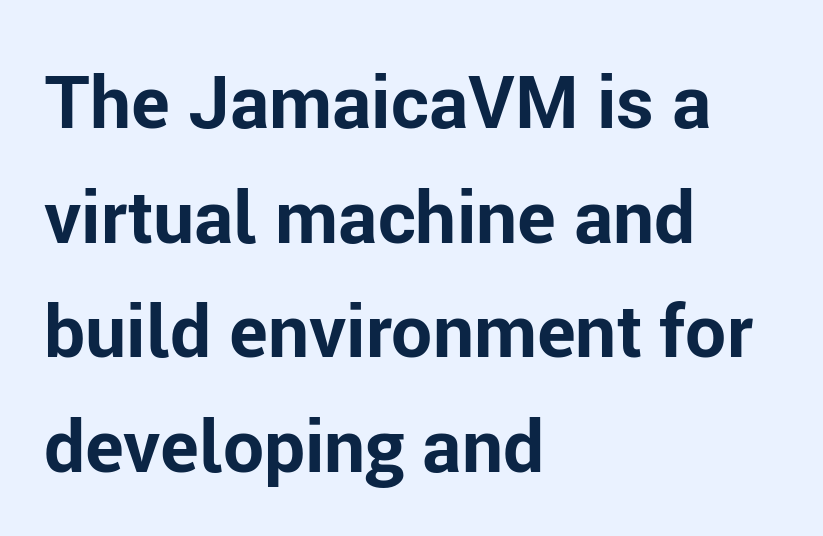
The characters look thick and weighty, a clear bold. In terms of letterspacing, this is plain default setting. You can tell it's not italic because the verticals are truly vertical. The space between consecutive lines is moderate.
